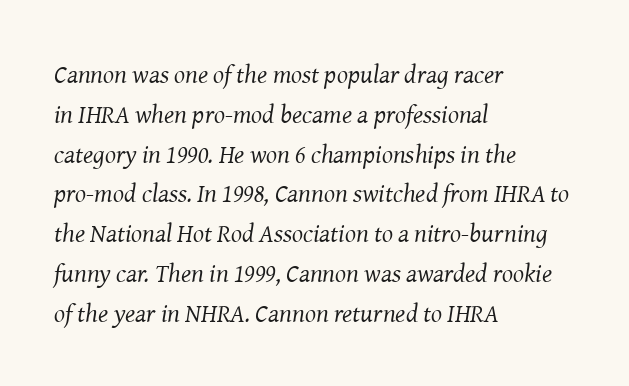
The lettering tilts uniformly, giving the passage an italic look. The characters are drawn with everyday or finer stroke widths. Baseline-to-baseline distance is the conventional proportion of letter height. Layout note: lines flush left. Has an underline been added? It has not.
